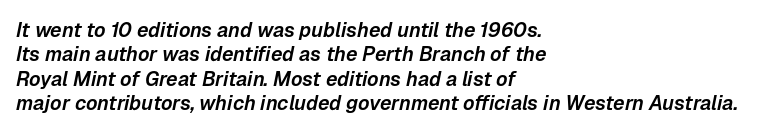
Between one letter and the next there's only the usual sliver of space. This sample is left-justified, so line endings fall wherever the words run out. The text carries the slant typical of an italic or oblique font. Check under the words: just untouched page.
